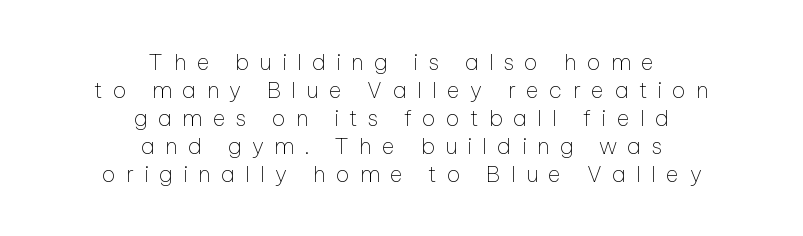
Q: Is the text bold? A: No.
Q: Is the text italic (slanted)? A: No, it is upright.
Q: Is the text underlined? A: No.
Q: How is the paragraph aligned? A: Centered.
Q: Is the spacing between letters normal or unusually wide? A: Unusually wide.
Q: Is the spacing between lines tight, normal or loose? A: Normal.
